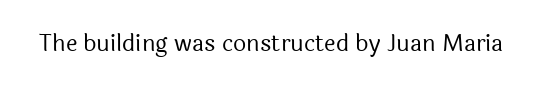
Q: Is the text bold? A: No.
Q: Is the text italic (slanted)? A: No, it is upright.
Q: Is the text underlined? A: No.
Q: Is the spacing between letters normal or unusually wide? A: Normal.
